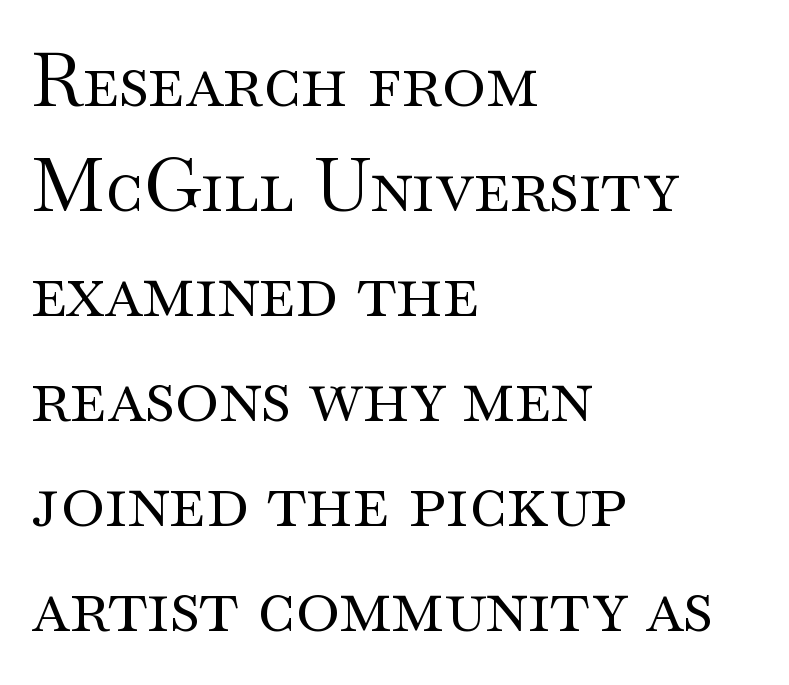
Notice how the stems are strictly vertical — no italics here. Yep, those are serifs on the letters. Just letters on the line, the space beneath them empty. Compared with a centered layout, this one pins lines to the left instead.
